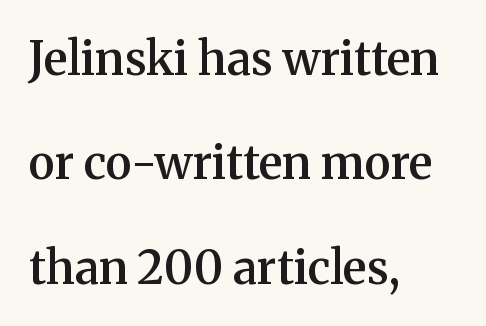
Does the leading feel generous? Absolutely, it's lavish. It's the straight-up-and-down kind of type. Type without underlining. A typesetter would call this proportional, since set widths differ per character. Its strokes are somewhat broadened, the hallmark of semibold type.
